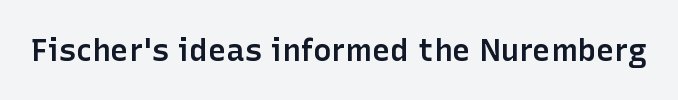
{"serif": "no", "italic": "no", "bold": "semi", "weight": "semibold", "width": "normal", "stroke_contrast": "low", "x_height": "medium", "monospaced": "no", "underline": "no", "letter_spacing": "normal", "letter_spacing_em": 0.0, "glyph_px": 31}
